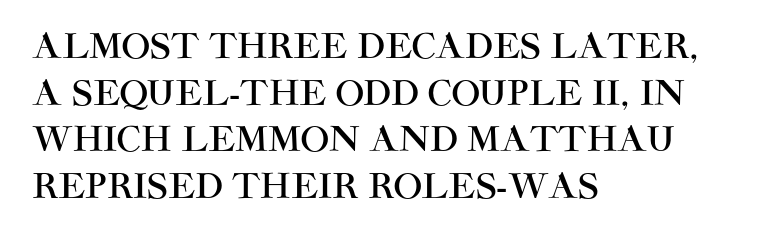
Q: Is the text italic (slanted)? A: No, it is upright.
Q: Is the typeface a serif or a sans-serif typeface? A: Sans-serif.
Q: Is the text underlined? A: No.
Q: How is the paragraph aligned? A: Left-aligned.
Q: Is the spacing between letters normal or unusually wide? A: Normal.
Q: Is the spacing between lines tight, normal or loose? A: Normal.
Q: Width (condensed, normal, or wide)? A: Normal.
Q: Stroke contrast? A: High.
Q: x-height? A: Large.
Q: Monospaced? A: No.
